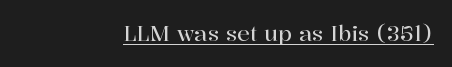
{"italic": "no", "underline": "yes", "align": "right", "letter_spacing": "normal", "letter_spacing_em": 0.0, "glyph_px": 21}
